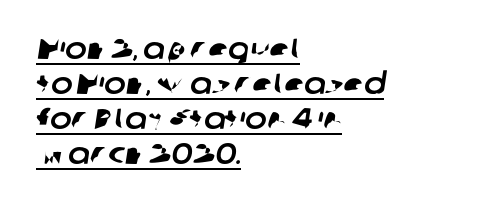
Q: Is the typeface a serif or a sans-serif typeface? A: Sans-serif.
Q: Is the text underlined? A: Yes.
Q: How is the paragraph aligned? A: Left-aligned.
Q: Is the spacing between letters normal or unusually wide? A: Normal.
Q: Width (condensed, normal, or wide)? A: Normal.
Q: Stroke contrast? A: Low.
Q: x-height? A: Medium.
Q: Monospaced? A: No.
